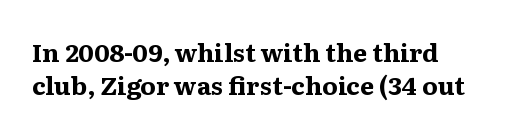
You could call the tracking neutral — neither tight nor loose. Ordinary non-slanted type is in use. Heavy, bold letterforms. Does the copy run flush right? No — it runs flush left. Regular leading.
